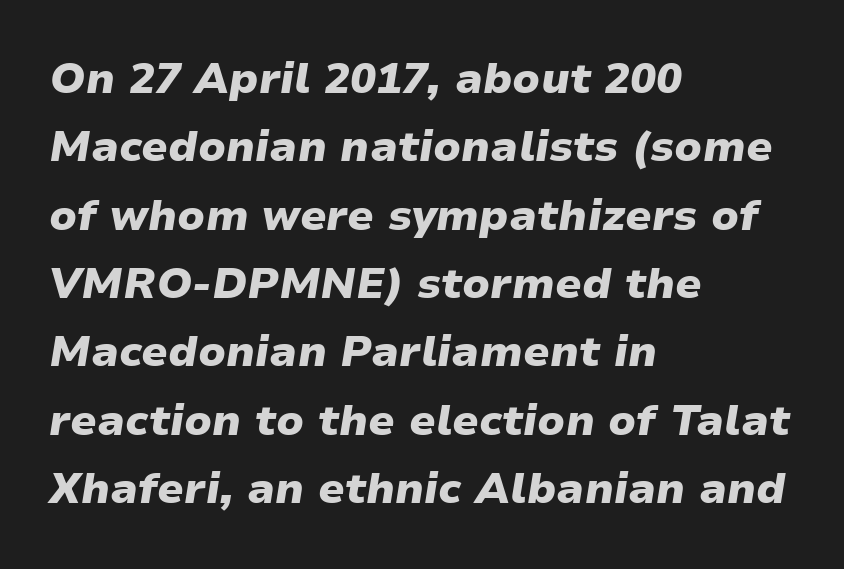
The image shows 43 px heavy type, italic (leaning right); set left-aligned, normal line spacing (1.59x), normal letter spacing, not underlined; low stroke contrast and a medium x-height.
